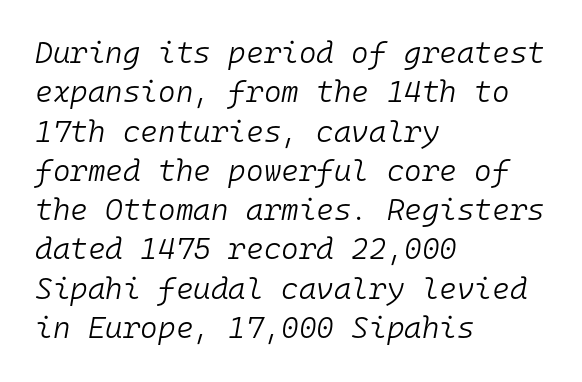
Q: Is the text bold? A: No.
Q: Is the text italic (slanted)? A: Yes, it leans right by about 10 degrees.
Q: Is the text underlined? A: No.
Q: How is the paragraph aligned? A: Left-aligned.
Q: Is the spacing between letters normal or unusually wide? A: Normal.
Q: Is the spacing between lines tight, normal or loose? A: Normal.
Q: Width (condensed, normal, or wide)? A: Normal.
Q: Stroke contrast? A: Low.
Q: x-height? A: Medium.
Q: Monospaced? A: Yes.
